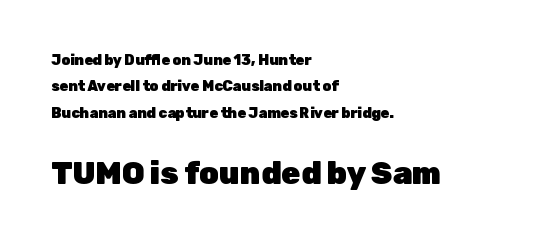
{"serif": "no", "italic": "no", "bold": "yes", "weight": "heavy", "width": "normal", "stroke_contrast": "low", "x_height": "medium", "monospaced": "no", "underline": "no", "align": "left", "line_spacing_ratio": 1.89, "letter_spacing": "normal", "letter_spacing_em": 0.0, "larger_block": "second", "size_ratio": 2.21, "glyph_px": 31}
